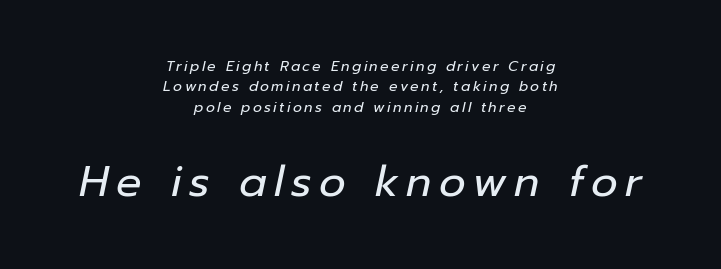
{"italic": "yes", "lean": "right", "slant_degrees": 12, "bold": "no", "weight": "regular", "width": "normal", "stroke_contrast": "low", "x_height": "medium", "monospaced": "no", "underline": "no", "align": "center", "line_spacing": "normal", "line_spacing_ratio": 1.46, "larger_block": "second", "size_ratio": 3.0, "glyph_px": 42}
